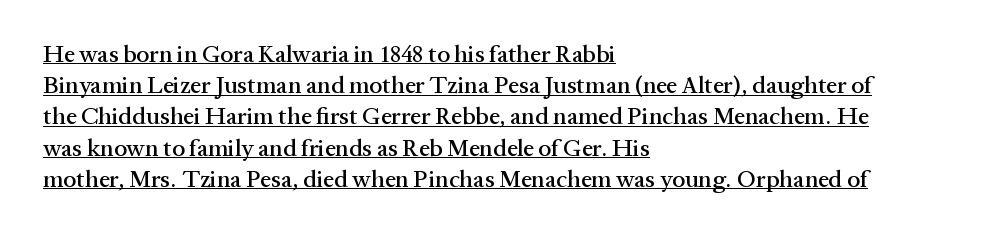
{"italic": "no", "underline": "yes", "align": "left", "line_spacing": "normal", "line_spacing_ratio": 1.3, "letter_spacing": "normal", "letter_spacing_em": 0.0, "glyph_px": 24}
